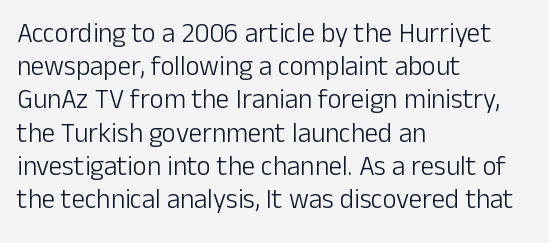
{"italic": "no", "bold": "no", "underline": "no", "align": "left", "line_spacing_ratio": 1.23, "letter_spacing": "normal", "letter_spacing_em": 0.0, "glyph_px": 27}
